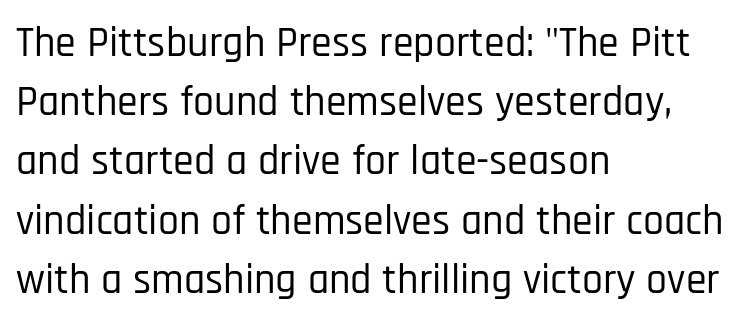
Check the space under the baseline: it is left empty. Here the designer chose a conventional face with non-uniform glyph widths. If you drew a line through each stem, it would be perfectly vertical. In terms of letterspacing, this is plain default setting.
